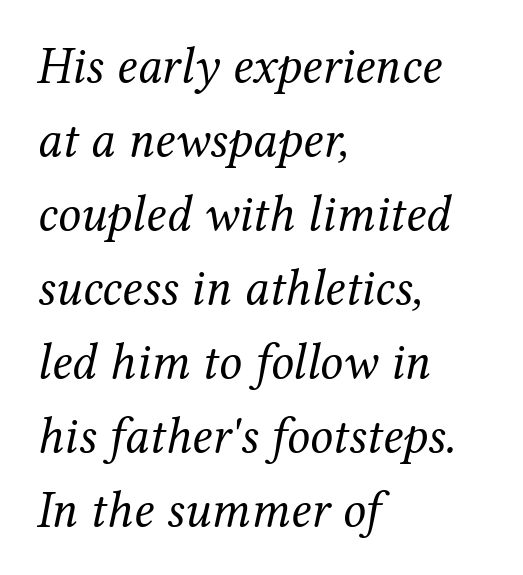
{"serif": "yes", "italic": "yes", "lean": "right", "slant_degrees": 12, "bold": "no", "weight": "regular", "width": "normal", "stroke_contrast": "medium", "x_height": "medium", "monospaced": "no", "underline": "no", "align": "left", "line_spacing": "normal", "line_spacing_ratio": 1.45, "letter_spacing": "normal", "letter_spacing_em": 0.0, "glyph_px": 51}
